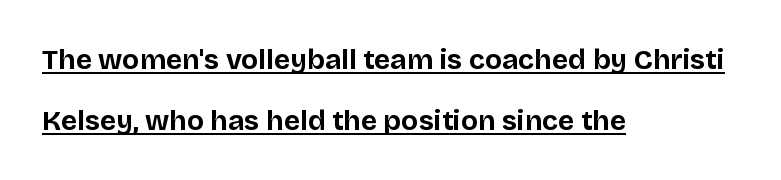
The rendering keeps characters at their native spacing. Thick stems and heavy bowls — unmistakably bold. If you drew a line through each stem, it would be perfectly vertical. The lines are quadded left.
